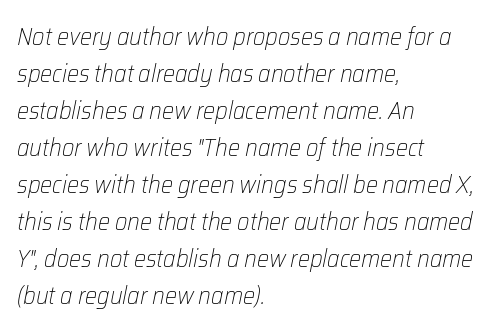
Q: Is the text bold? A: No.
Q: Is the text italic (slanted)? A: Yes, it leans right by about 12 degrees.
Q: Is the text underlined? A: No.
Q: How is the paragraph aligned? A: Left-aligned.
Q: Is the spacing between letters normal or unusually wide? A: Normal.
Q: Is the spacing between lines tight, normal or loose? A: Normal.
